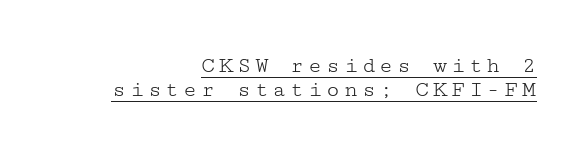
{"italic": "no", "bold": "no", "underline": "yes", "align": "right", "line_spacing": "tight", "line_spacing_ratio": 1.04, "glyph_px": 23}
